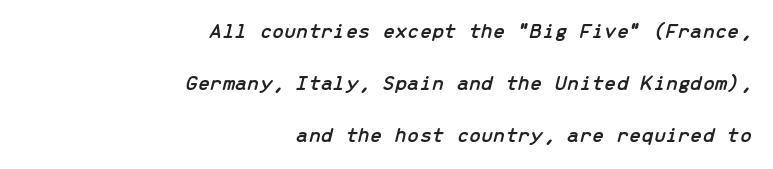
The image shows 22 px text type, italic (leaning right); set right-aligned, loose line spacing (2.36x), normal letter spacing, not underlined.
